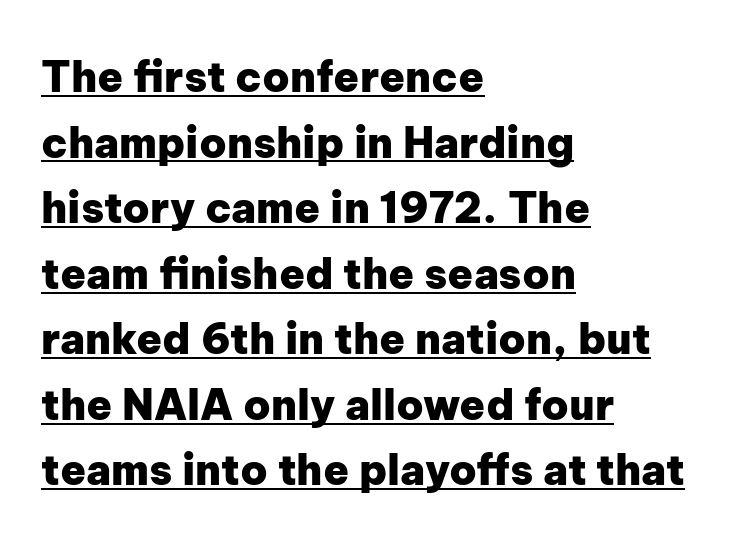
Q: Is the text bold? A: Yes.
Q: Is the text italic (slanted)? A: No, it is upright.
Q: Is the typeface a serif or a sans-serif typeface? A: Sans-serif.
Q: Is the text underlined? A: Yes.
Q: How is the paragraph aligned? A: Left-aligned.
Q: Is the spacing between letters normal or unusually wide? A: Normal.
Q: Is the spacing between lines tight, normal or loose? A: Normal.
Q: Width (condensed, normal, or wide)? A: Normal.
Q: Stroke contrast? A: Low.
Q: x-height? A: Medium.
Q: Monospaced? A: No.
